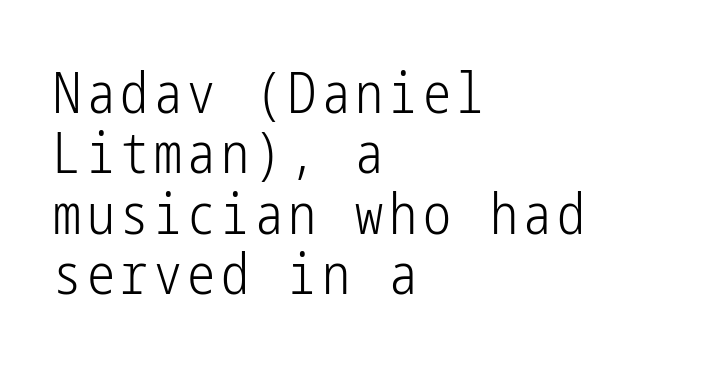
Q: Is the text bold? A: No.
Q: Is the text italic (slanted)? A: No, it is upright.
Q: Is the typeface a serif or a sans-serif typeface? A: Sans-serif.
Q: Is the text underlined? A: No.
Q: How is the paragraph aligned? A: Left-aligned.
Q: Is the spacing between lines tight, normal or loose? A: Tight.
Q: Width (condensed, normal, or wide)? A: Condensed.
Q: Stroke contrast? A: Low.
Q: x-height? A: Medium.
